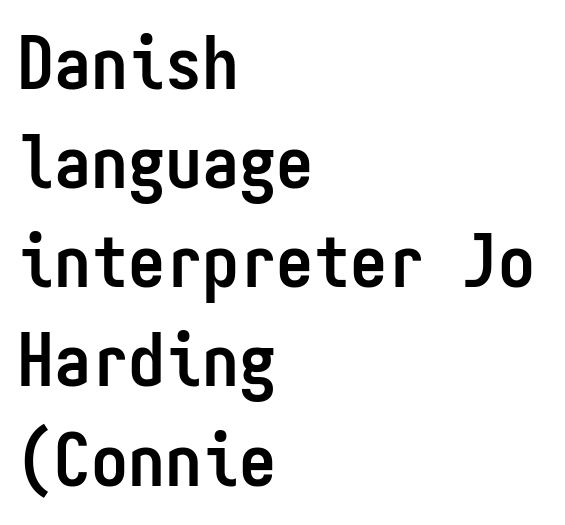
Q: Is the text bold? A: Yes.
Q: Is the text italic (slanted)? A: No, it is upright.
Q: Is the typeface a serif or a sans-serif typeface? A: Sans-serif.
Q: Is the text underlined? A: No.
Q: How is the paragraph aligned? A: Left-aligned.
Q: Is the spacing between letters normal or unusually wide? A: Normal.
Q: Is the spacing between lines tight, normal or loose? A: Normal.
Q: Width (condensed, normal, or wide)? A: Condensed.
Q: Stroke contrast? A: Low.
Q: x-height? A: Medium.
Q: Monospaced? A: Yes.
